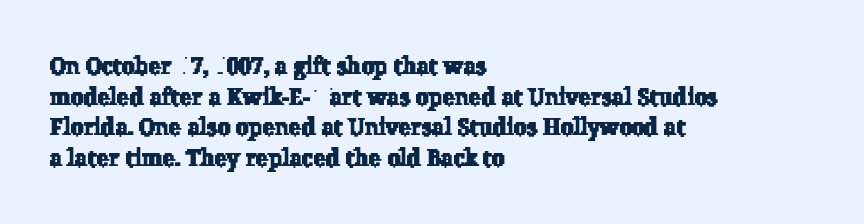
{"underline": "no", "align": "left", "line_spacing": "normal", "line_spacing_ratio": 1.33, "letter_spacing": "normal", "letter_spacing_em": 0.0, "glyph_px": 23}
